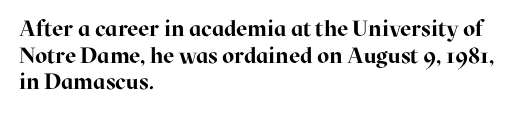
Q: Is the text bold? A: Yes.
Q: Is the text italic (slanted)? A: No, it is upright.
Q: Is the text underlined? A: No.
Q: How is the paragraph aligned? A: Left-aligned.
Q: Is the spacing between letters normal or unusually wide? A: Normal.
